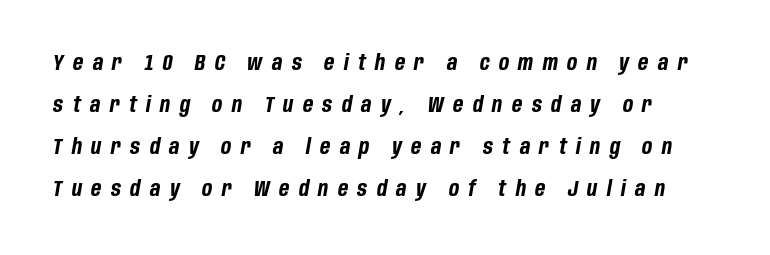
Q: Is the text bold? A: Yes.
Q: Is the text italic (slanted)? A: Yes, it leans right by about 10 degrees.
Q: Is the text underlined? A: No.
Q: Is the spacing between letters normal or unusually wide? A: Unusually wide.
Q: Is the spacing between lines tight, normal or loose? A: Loose.
